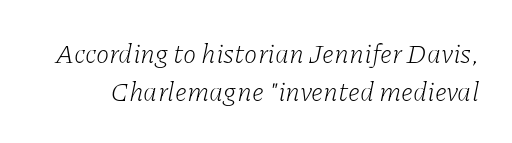
Q: Is the text bold? A: No.
Q: Is the text italic (slanted)? A: Yes, it leans right by about 11 degrees.
Q: Is the text underlined? A: No.
Q: Is the spacing between letters normal or unusually wide? A: Normal.
Q: Is the spacing between lines tight, normal or loose? A: Normal.
